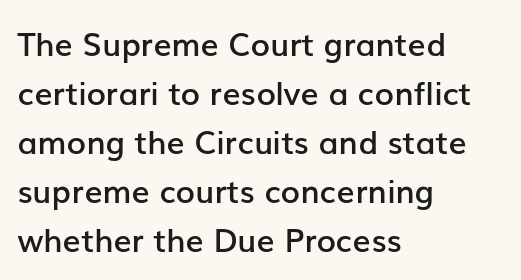
The image shows 32 px semibold sans-serif type, upright; set left-aligned, normal line spacing (1.53x), normal letter spacing, not underlined; low stroke contrast and a medium x-height.
